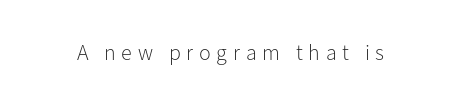
{"italic": "no", "bold": "no", "underline": "no", "letter_spacing": "wide", "letter_spacing_em": 0.26, "glyph_px": 22}
